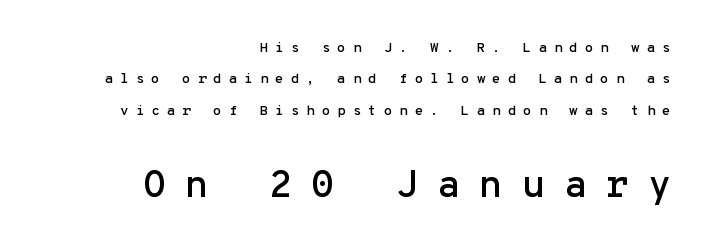
{"serif": "no", "italic": "no", "width": "normal", "stroke_contrast": "low", "x_height": "medium", "monospaced": "yes", "underline": "no", "align": "right", "line_spacing": "loose", "line_spacing_ratio": 2.24, "letter_spacing": "wide", "letter_spacing_em": 0.49, "larger_block": "second", "size_ratio": 2.71, "glyph_px": 38}
